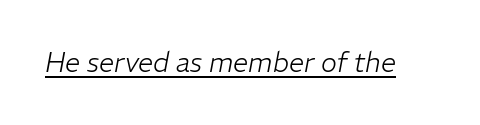
The image shows 27 px text type, italic (leaning right); set normal letter spacing, underlined.
